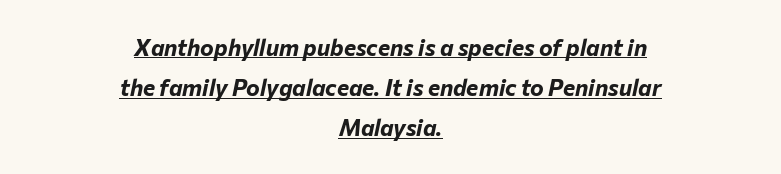
Q: Is the text bold? A: Yes.
Q: Is the text italic (slanted)? A: Yes, it leans right by about 12 degrees.
Q: Is the text underlined? A: Yes.
Q: How is the paragraph aligned? A: Centered.
Q: Is the spacing between letters normal or unusually wide? A: Normal.
